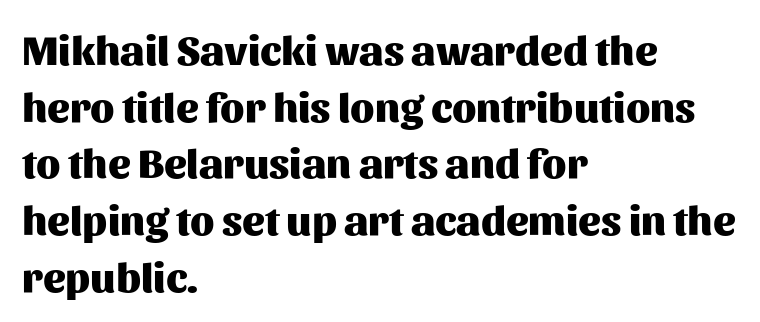
{"serif": "no", "italic": "no", "bold": "yes", "weight": "heavy", "width": "normal", "stroke_contrast": "medium", "x_height": "medium", "monospaced": "no", "underline": "no", "align": "left", "line_spacing": "normal", "line_spacing_ratio": 1.35, "letter_spacing": "normal", "letter_spacing_em": 0.0, "glyph_px": 42}
